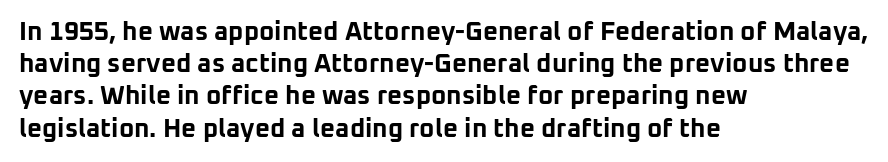
{"italic": "no", "bold": "yes", "underline": "no", "align": "left", "line_spacing_ratio": 1.24, "letter_spacing": "normal", "letter_spacing_em": 0.0, "glyph_px": 26}
